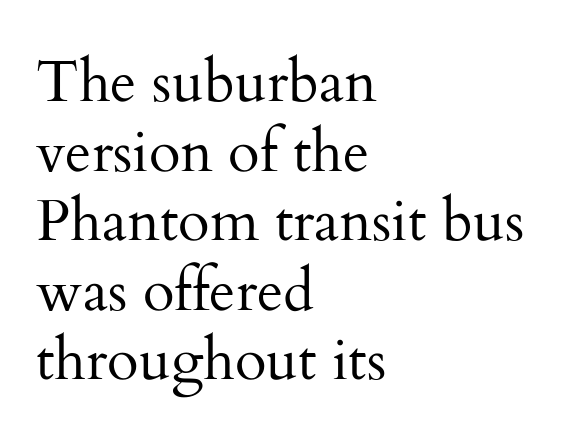
The image shows 58 px regular-weight serif type, upright; set left-aligned, line spacing 1.2x, normal letter spacing, not underlined; medium stroke contrast and a small x-height.
